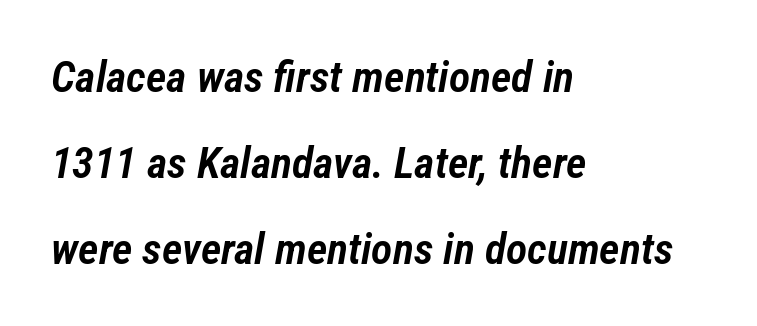
{"italic": "yes", "lean": "right", "slant_degrees": 12, "bold": "semi", "weight": "semibold", "width": "condensed", "stroke_contrast": "low", "x_height": "medium", "monospaced": "no", "underline": "no", "align": "left", "line_spacing": "loose", "line_spacing_ratio": 1.95, "letter_spacing": "normal", "letter_spacing_em": 0.0, "glyph_px": 44}
